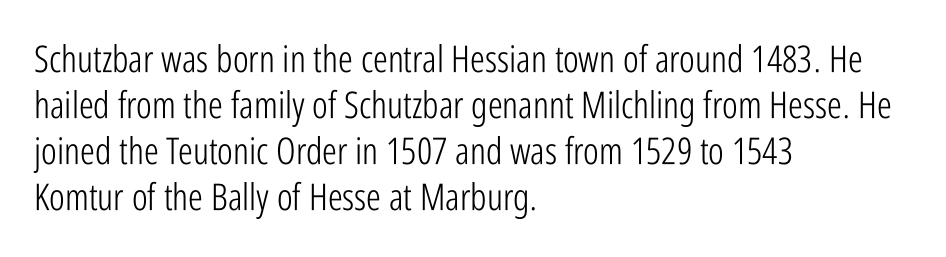
Q: Is the text bold? A: No.
Q: Is the text italic (slanted)? A: No, it is upright.
Q: Is the typeface a serif or a sans-serif typeface? A: Sans-serif.
Q: Is the text underlined? A: No.
Q: How is the paragraph aligned? A: Left-aligned.
Q: Is the spacing between letters normal or unusually wide? A: Normal.
Q: Width (condensed, normal, or wide)? A: Condensed.
Q: Stroke contrast? A: Low.
Q: x-height? A: Medium.
Q: Monospaced? A: No.
